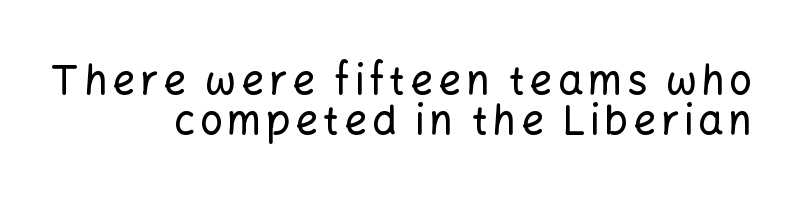
{"serif": "no", "italic": "no", "width": "normal", "stroke_contrast": "low", "x_height": "medium", "monospaced": "no", "underline": "no", "align": "right", "line_spacing": "tight", "line_spacing_ratio": 1.01, "glyph_px": 40}
